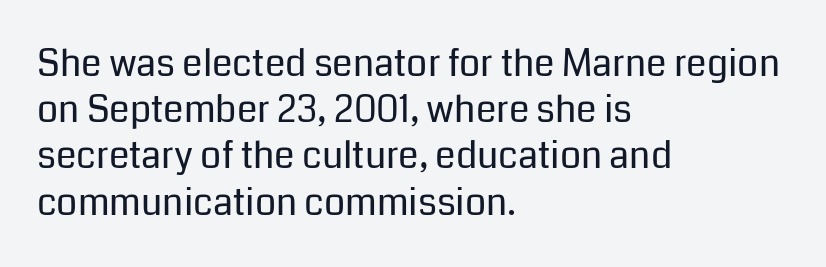
Leading matches the norm, producing a regular column. The area under the type is left untouched. Short and long lines alike share a common starting point at left. Ascenders rise straight up at ninety degrees. This sample uses plain, unmodified letter spacing. This rendering employs a face without finishing strokes, i.e., a sans-serif.
